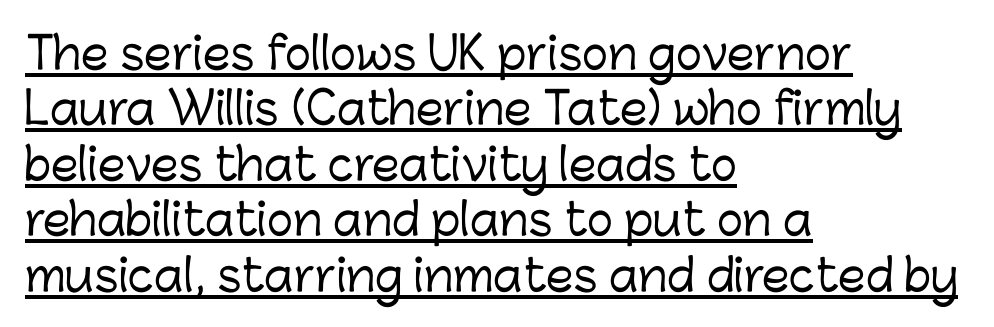
{"serif": "no", "italic": "no", "width": "normal", "stroke_contrast": "low", "x_height": "medium", "monospaced": "no", "underline": "yes", "align": "left", "line_spacing": "normal", "line_spacing_ratio": 1.26, "letter_spacing": "normal", "letter_spacing_em": 0.0, "glyph_px": 44}
